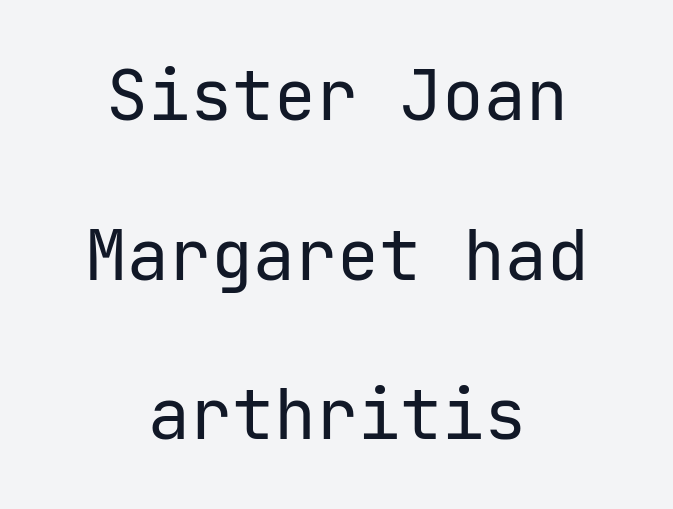
{"serif": "no", "italic": "no", "bold": "no", "weight": "regular", "width": "normal", "stroke_contrast": "low", "x_height": "medium", "underline": "no", "align": "center", "line_spacing": "loose", "line_spacing_ratio": 2.28, "letter_spacing": "normal", "letter_spacing_em": 0.0, "glyph_px": 70}
